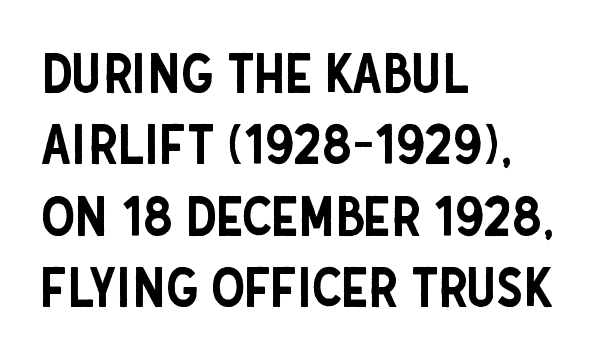
The image shows 54 px condensed sans-serif type, upright; set left-aligned, normal line spacing (1.32x), normal letter spacing, not underlined; low stroke contrast and a large x-height.
